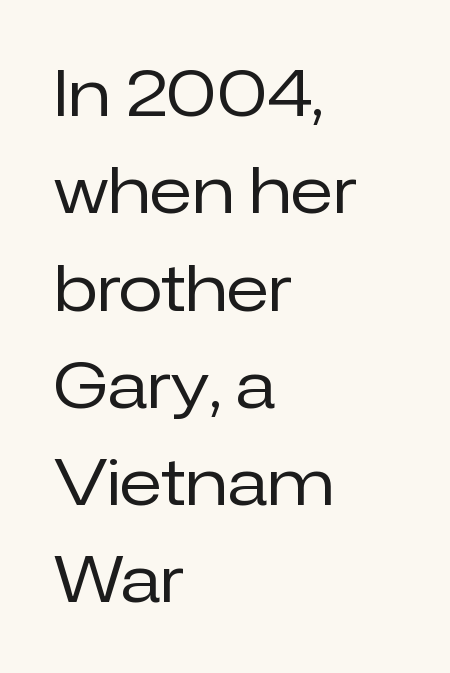
The image shows 64 px regular-weight sans-serif type, upright; set left-aligned, normal line spacing (1.52x), normal letter spacing, not underlined; low stroke contrast and a medium x-height.
